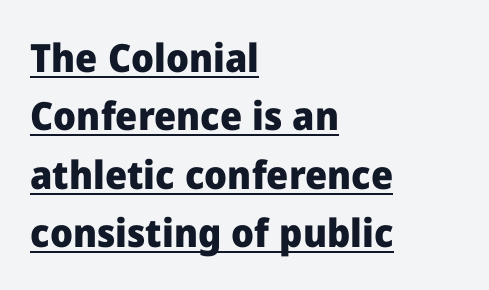
Q: Is the text bold? A: Yes.
Q: Is the text italic (slanted)? A: No, it is upright.
Q: Is the typeface a serif or a sans-serif typeface? A: Sans-serif.
Q: Is the text underlined? A: Yes.
Q: How is the paragraph aligned? A: Left-aligned.
Q: Is the spacing between letters normal or unusually wide? A: Normal.
Q: Is the spacing between lines tight, normal or loose? A: Normal.
Q: Width (condensed, normal, or wide)? A: Normal.
Q: Stroke contrast? A: Low.
Q: x-height? A: Medium.
Q: Monospaced? A: No.
